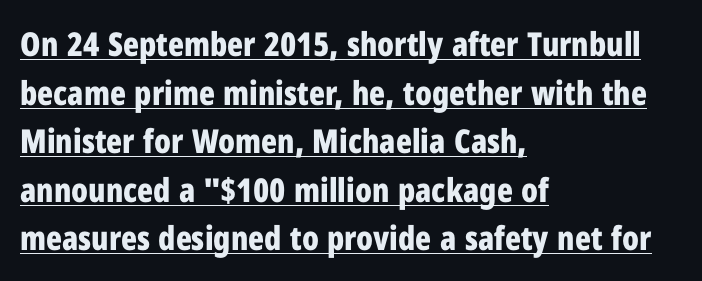
Q: Is the text bold? A: Yes.
Q: Is the text italic (slanted)? A: No, it is upright.
Q: Is the typeface a serif or a sans-serif typeface? A: Sans-serif.
Q: Is the text underlined? A: Yes.
Q: How is the paragraph aligned? A: Left-aligned.
Q: Is the spacing between letters normal or unusually wide? A: Normal.
Q: Is the spacing between lines tight, normal or loose? A: Normal.
Q: Width (condensed, normal, or wide)? A: Condensed.
Q: Stroke contrast? A: Low.
Q: x-height? A: Medium.
Q: Monospaced? A: No.
